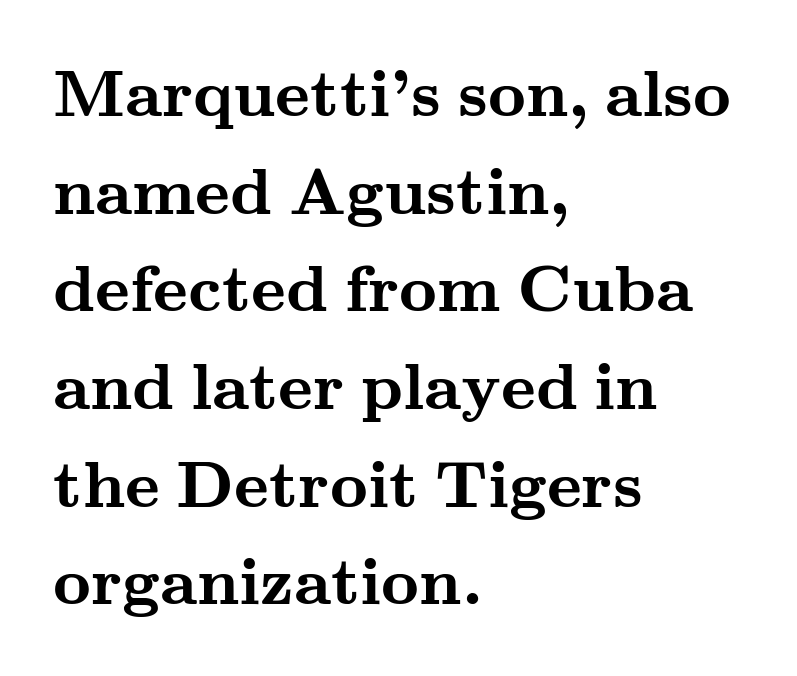
{"serif": "yes", "italic": "no", "bold": "yes", "weight": "semibold", "width": "wide", "stroke_contrast": "medium", "x_height": "small", "monospaced": "no", "underline": "no", "align": "left", "line_spacing": "normal", "line_spacing_ratio": 1.48, "letter_spacing": "normal", "letter_spacing_em": 0.0, "glyph_px": 66}
